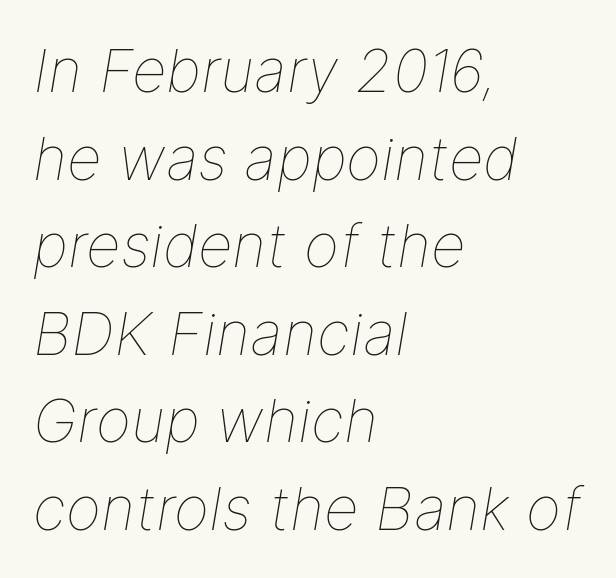
The image shows 60 px thin type, italic (leaning right); set left-aligned, normal line spacing (1.46x), normal letter spacing, not underlined; low stroke contrast and a medium x-height.
